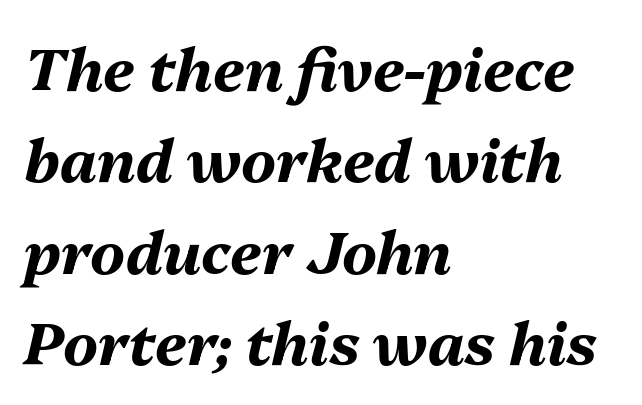
The image shows 59 px bold type, italic (leaning right); set left-aligned, normal line spacing (1.55x), normal letter spacing, not underlined; medium stroke contrast and a medium x-height.
